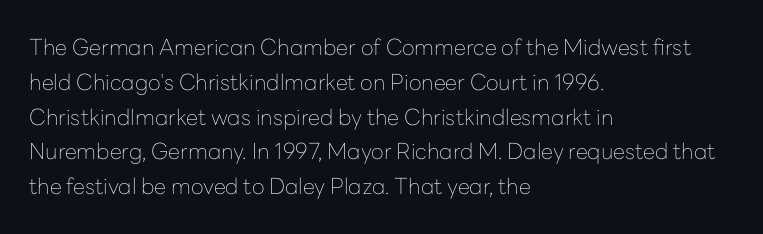
The image shows 22 px text type, upright; set left-aligned, normal line spacing (1.58x), normal letter spacing, not underlined.
